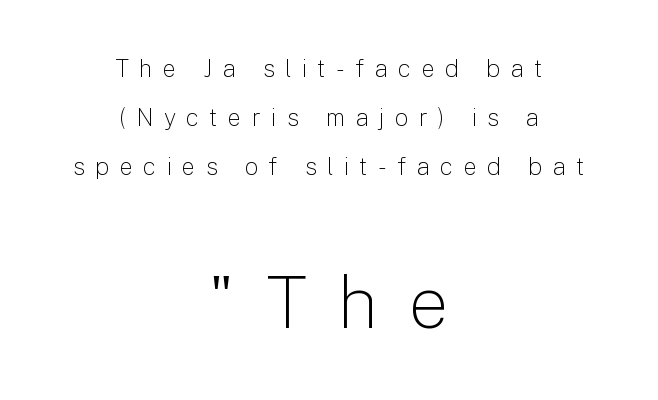
The image shows 72 px light sans-serif type, upright; set centered, loose line spacing (2.05x), unusually wide letter spacing (+0.43 em), not underlined; the second (bottom) block is 3.0x larger; low stroke contrast and a medium x-height.
